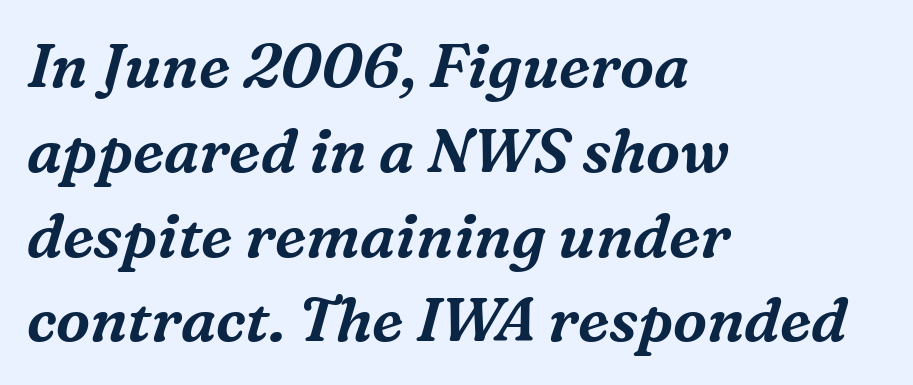
This sample has the flowing, uneven cadence of proportional lettering. Leading: standard. Casual observation: everything's shoved over to the left. Characters are canted at an angle relative to the baseline's perpendicular.
